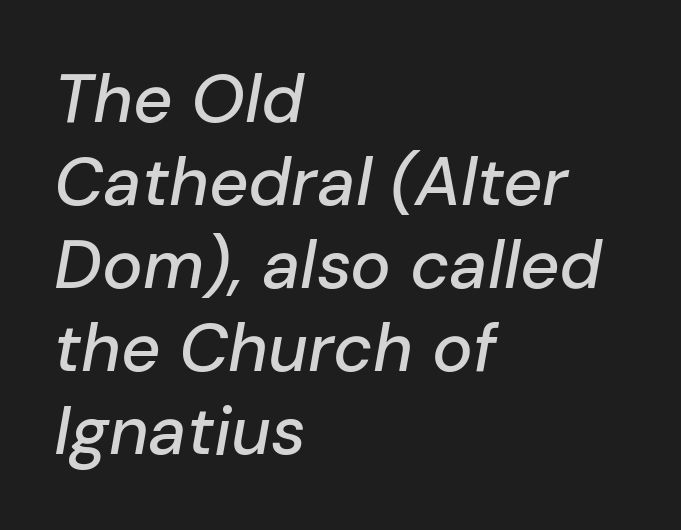
This sample has the flowing, uneven cadence of proportional lettering. Nobody touched the tracking dial on this one. A bare baseline throughout the passage. The rendering applies a slant to the glyphs. Line starts are locked; line ends wander.
